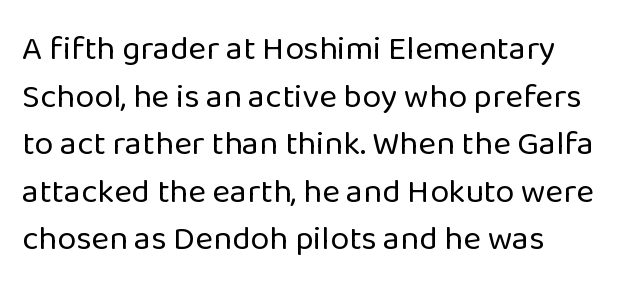
{"serif": "no", "italic": "no", "bold": "no", "weight": "regular", "width": "normal", "stroke_contrast": "low", "x_height": "medium", "monospaced": "no", "underline": "no", "align": "left", "line_spacing": "normal", "line_spacing_ratio": 1.4, "letter_spacing": "normal", "letter_spacing_em": 0.0, "glyph_px": 34}
